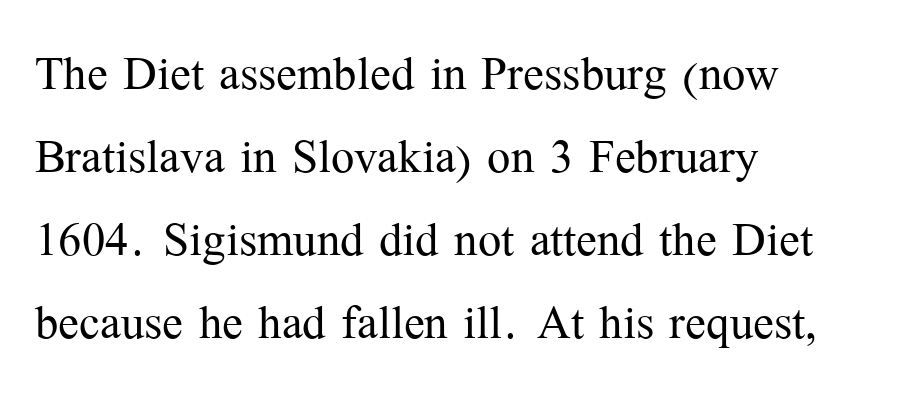
The image shows 62 px light serif type, upright; set left-aligned, normal line spacing (1.34x), normal letter spacing, not underlined; medium stroke contrast and a medium x-height.
